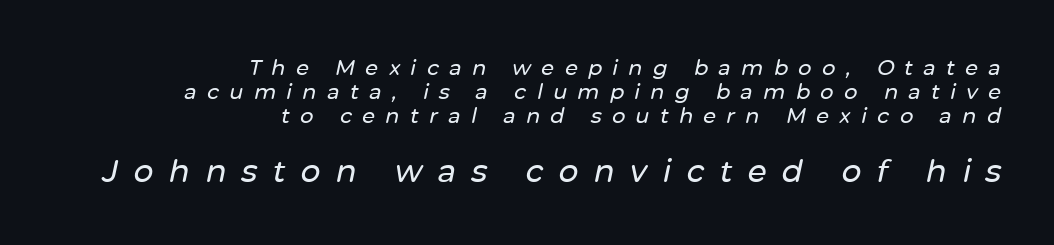
The image shows 31 px text type, italic (leaning right); set right-aligned, tight line spacing (1.15x), unusually wide letter spacing (+0.49 em), not underlined; the second (bottom) block is 1.48x larger; low stroke contrast and a medium x-height.
